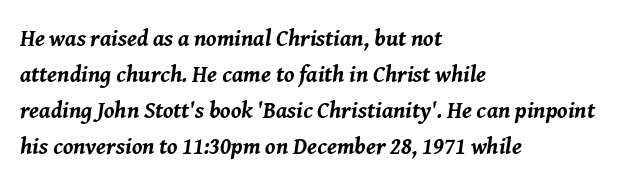
You'd pick this weight for a headline — it's a proper bold. An italicized treatment has been applied to the whole sample. Typeset ragged right — the left edge is the straight one. These lines sit exactly where default settings would place them. Standard letterfit; no display-style spreading of the glyphs.
